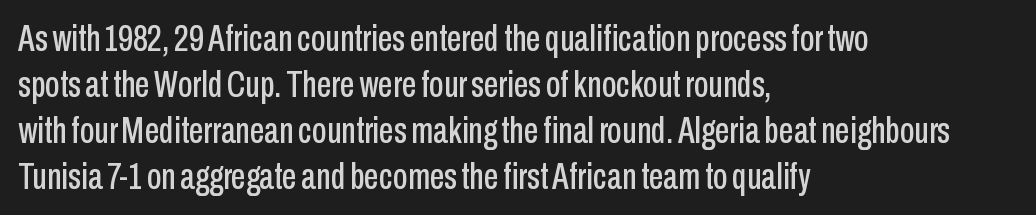
{"serif": "no", "italic": "no", "width": "condensed", "stroke_contrast": "low", "x_height": "medium", "monospaced": "no", "underline": "no", "align": "left", "line_spacing_ratio": 1.24, "letter_spacing": "normal", "letter_spacing_em": 0.0, "glyph_px": 37}
